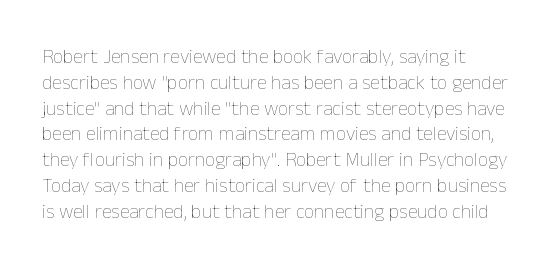
Interline gaps are of average width in this sample. Style check: upright. Tracking here is standard; glyphs follow each other at the usual distance. Stroke mass is kept to a normal reading level or below. Beneath every word, the page is bare. Leftover space on each line is placed entirely after the last word.
